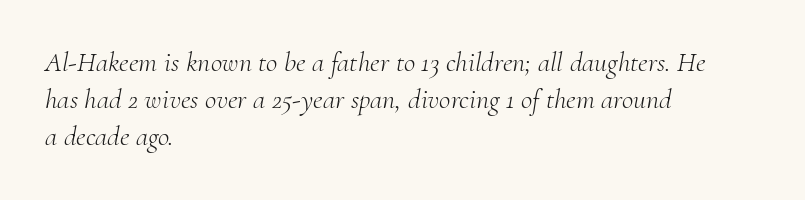
The image shows 28 px light serif type, italic (leaning right); set left-aligned, normal line spacing (1.33x), normal letter spacing, not underlined; medium stroke contrast and a small x-height.
